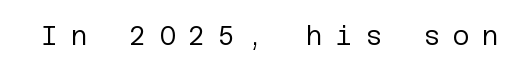
The image shows 26 px text type, upright; set unusually wide letter spacing (+0.48 em), not underlined.
